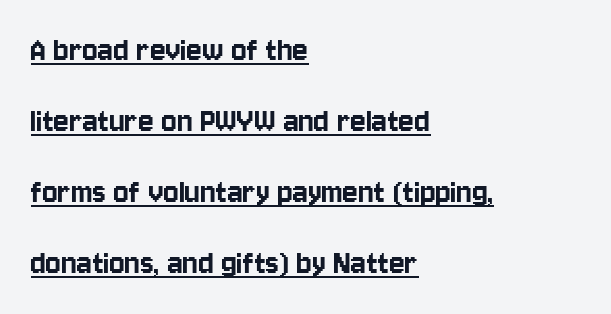
{"serif": "no", "italic": "no", "width": "condensed", "stroke_contrast": "low", "x_height": "large", "monospaced": "no", "underline": "yes", "align": "left", "line_spacing": "loose", "line_spacing_ratio": 1.97, "letter_spacing": "normal", "letter_spacing_em": 0.0, "glyph_px": 36}
